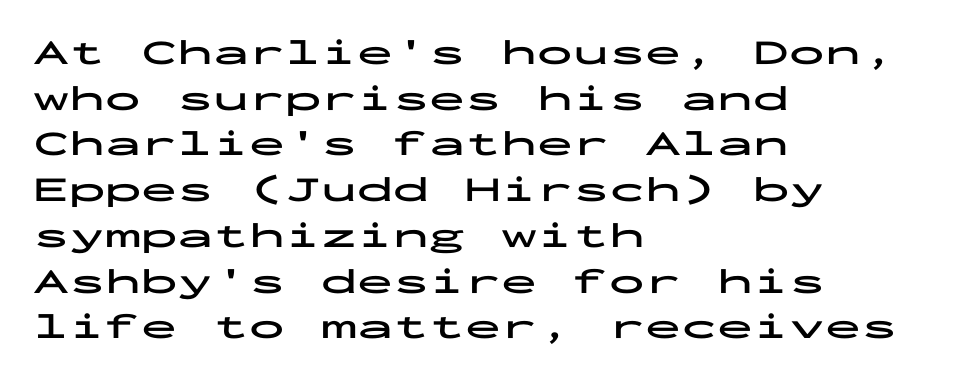
{"serif": "no", "italic": "no", "bold": "yes", "weight": "bold", "width": "wide", "stroke_contrast": "low", "x_height": "medium", "monospaced": "yes", "underline": "no", "align": "left", "line_spacing": "normal", "line_spacing_ratio": 1.27, "letter_spacing": "normal", "letter_spacing_em": 0.0, "glyph_px": 36}
